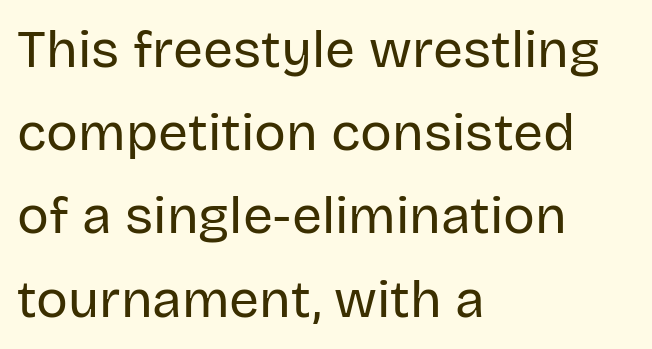
Q: Is the text bold? A: No.
Q: Is the text italic (slanted)? A: No, it is upright.
Q: Is the typeface a serif or a sans-serif typeface? A: Sans-serif.
Q: Is the text underlined? A: No.
Q: How is the paragraph aligned? A: Left-aligned.
Q: Is the spacing between letters normal or unusually wide? A: Normal.
Q: Is the spacing between lines tight, normal or loose? A: Normal.
Q: Width (condensed, normal, or wide)? A: Normal.
Q: Stroke contrast? A: Low.
Q: x-height? A: Large.
Q: Monospaced? A: No.
